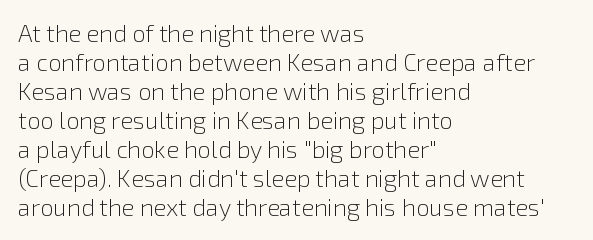
{"italic": "no", "bold": "no", "underline": "no", "align": "left", "line_spacing_ratio": 1.21, "letter_spacing": "normal", "letter_spacing_em": 0.0, "glyph_px": 24}
